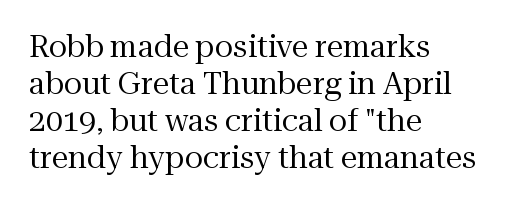
{"serif": "yes", "italic": "no", "bold": "no", "weight": "regular", "width": "normal", "stroke_contrast": "medium", "x_height": "medium", "monospaced": "no", "underline": "no", "align": "left", "line_spacing_ratio": 1.23, "letter_spacing": "normal", "letter_spacing_em": 0.0, "glyph_px": 30}
